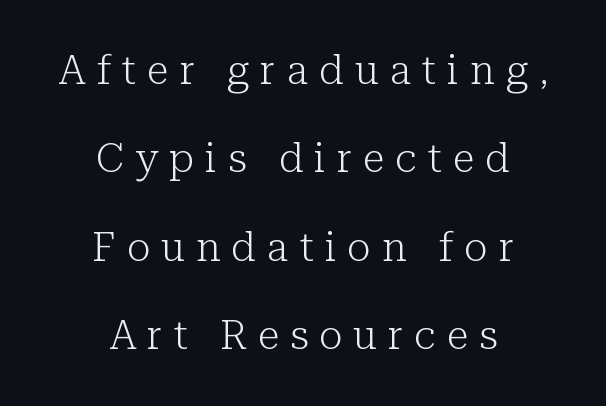
{"serif": "yes", "italic": "no", "bold": "no", "weight": "light", "width": "normal", "stroke_contrast": "low", "x_height": "medium", "monospaced": "no", "underline": "no", "align": "center", "line_spacing": "loose", "line_spacing_ratio": 2.21, "letter_spacing": "wide", "letter_spacing_em": 0.28, "glyph_px": 40}
